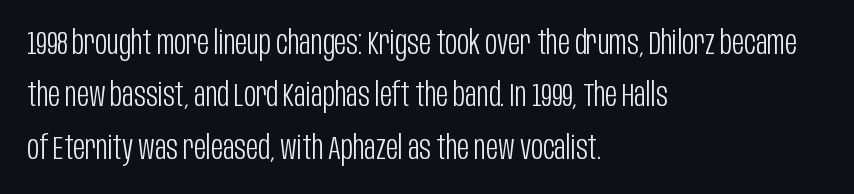
The image shows 33 px light, condensed sans-serif type, upright; set left-aligned, normal line spacing (1.59x), normal letter spacing, not underlined; low stroke contrast and a large x-height.
